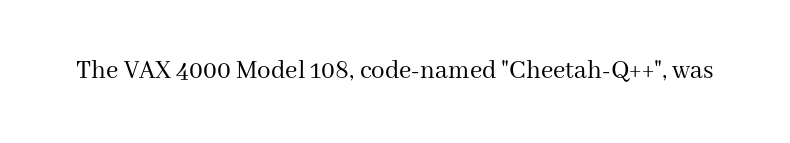
Has an underline been added? It has not. The type is set solid horizontally, with unmodified tracking. The characters are drawn with everyday or finer stroke widths. Every character sits straight up, as roman type does.
